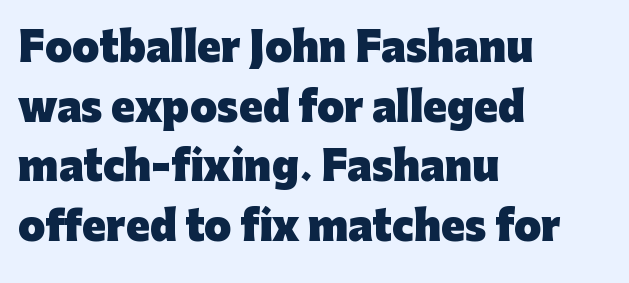
The image shows 39 px heavy sans-serif type, upright; set left-aligned, normal line spacing (1.53x), normal letter spacing, not underlined; low stroke contrast and a medium x-height.
